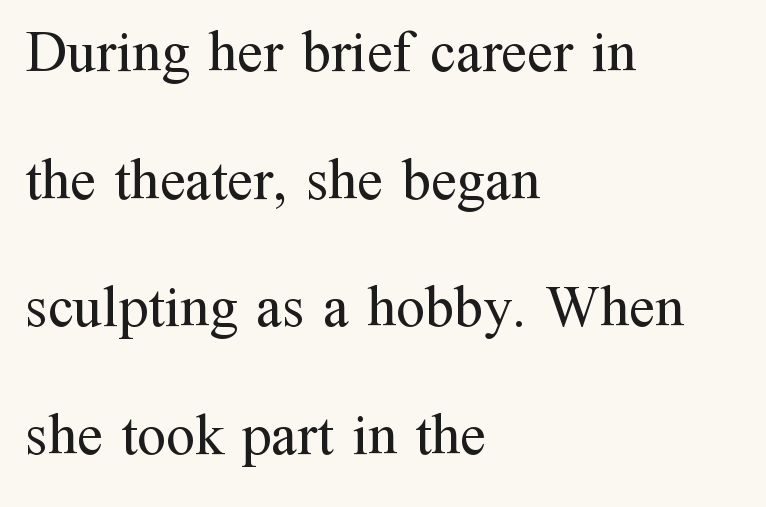
Q: Is the text bold? A: No.
Q: Is the text italic (slanted)? A: No, it is upright.
Q: Is the typeface a serif or a sans-serif typeface? A: Serif.
Q: Is the text underlined? A: No.
Q: How is the paragraph aligned? A: Left-aligned.
Q: Is the spacing between letters normal or unusually wide? A: Normal.
Q: Is the spacing between lines tight, normal or loose? A: Loose.
Q: Width (condensed, normal, or wide)? A: Normal.
Q: Stroke contrast? A: Medium.
Q: x-height? A: Medium.
Q: Monospaced? A: No.
